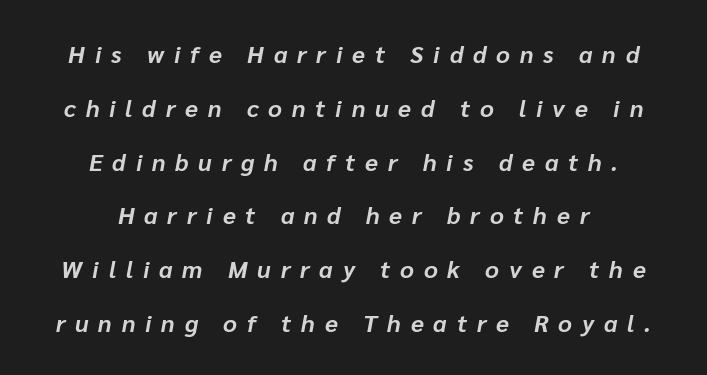
Q: Is the text bold? A: Yes.
Q: Is the text italic (slanted)? A: Yes, it leans right by about 10 degrees.
Q: Is the text underlined? A: No.
Q: How is the paragraph aligned? A: Centered.
Q: Is the spacing between letters normal or unusually wide? A: Unusually wide.
Q: Is the spacing between lines tight, normal or loose? A: Loose.
